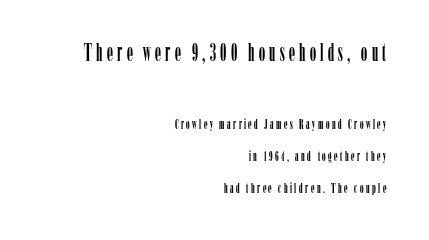
Q: Is the text italic (slanted)? A: No, it is upright.
Q: Is the text underlined? A: No.
Q: How is the paragraph aligned? A: Right-aligned.
Q: Is the spacing between lines tight, normal or loose? A: Loose.
Q: Which block of text is set in a larger size, the first (top) or the second (bottom)? A: The first (top) one.
